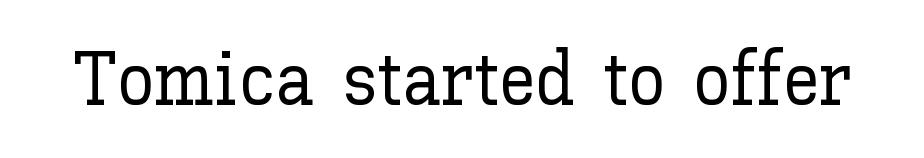
{"italic": "no", "width": "normal", "stroke_contrast": "low", "x_height": "medium", "monospaced": "no", "underline": "no", "letter_spacing": "normal", "letter_spacing_em": 0.0, "glyph_px": 75}
